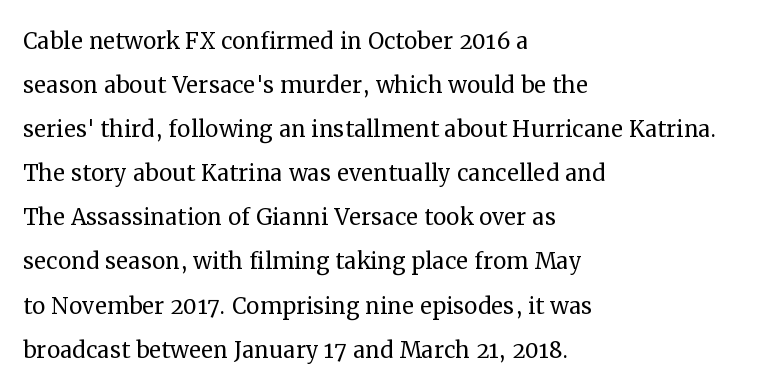
Compared with typical paragraphs, the rows here are spaced about the same. Honestly, the letter spacing is just normal — you wouldn't notice it. A light-to-regular cut is what we see here. The specimen omits any rule beneath the text block's lines.
